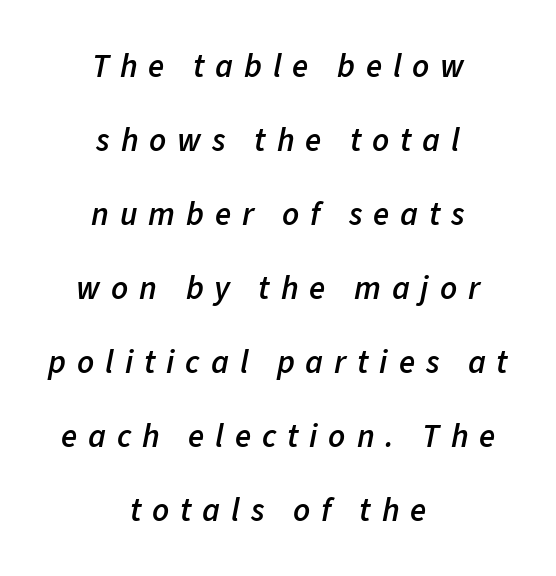
{"italic": "yes", "lean": "right", "slant_degrees": 11, "bold": "semi", "weight": "semibold", "width": "normal", "stroke_contrast": "low", "x_height": "medium", "monospaced": "no", "underline": "no", "align": "center", "line_spacing": "loose", "line_spacing_ratio": 2.24, "letter_spacing": "wide", "letter_spacing_em": 0.33, "glyph_px": 33}
